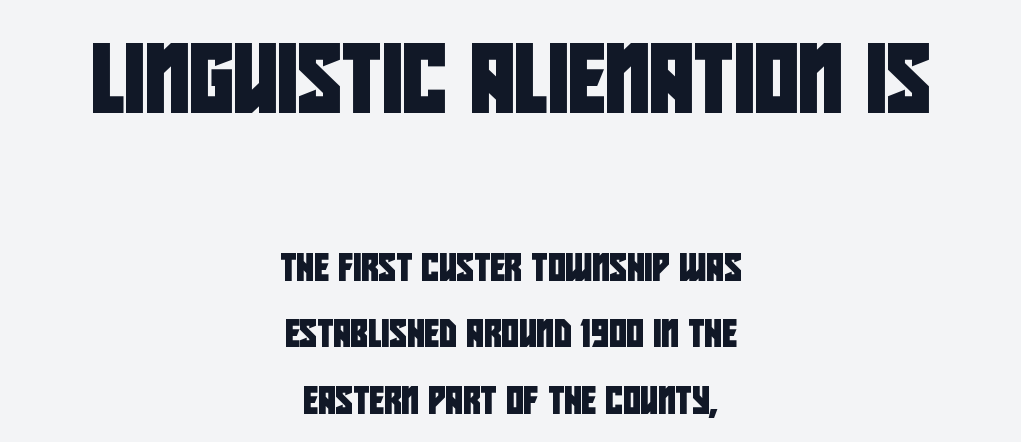
The image shows 68 px condensed sans-serif type; set centered, loose line spacing (2.46x), normal letter spacing, not underlined; the first (top) block is 2.52x larger; low stroke contrast and a large x-height.
